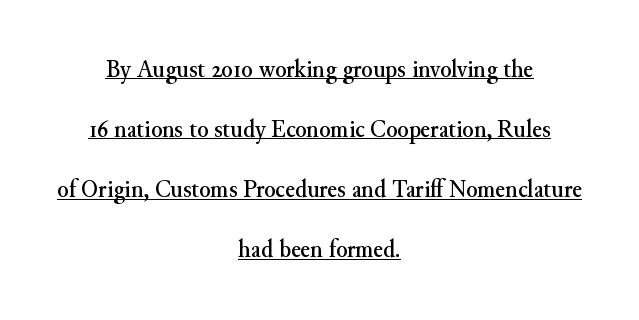
Centered paragraph, ragged on both sides. The lettering is marked with a stroke running underneath it. Leading: increased. Observe the ordinary spacing: letters are neighbours, not strangers. Posture: upright roman.
